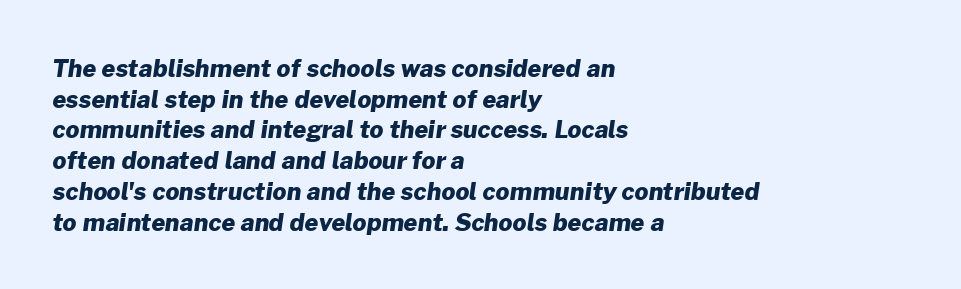
Line starts are locked; line ends wander. Underlining? Definitely not there. Is there much room between lines? A standard amount, neither cramped nor airy. You'd pick this weight for a headline — it's a proper bold.
